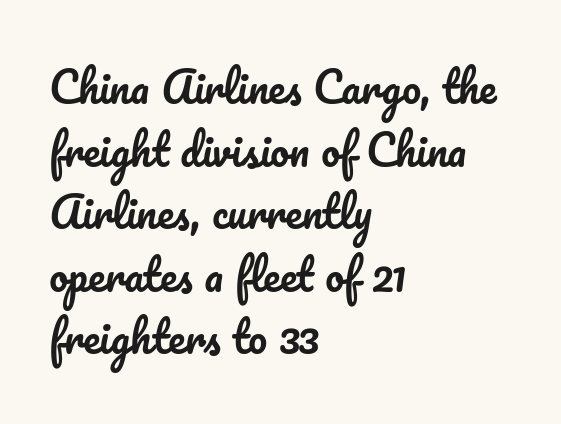
Q: Is the text italic (slanted)? A: Yes.
Q: Is the text underlined? A: No.
Q: How is the paragraph aligned? A: Left-aligned.
Q: Is the spacing between letters normal or unusually wide? A: Normal.
Q: Is the spacing between lines tight, normal or loose? A: Normal.
Q: Width (condensed, normal, or wide)? A: Normal.
Q: Stroke contrast? A: Low.
Q: x-height? A: Small.
Q: Monospaced? A: No.
